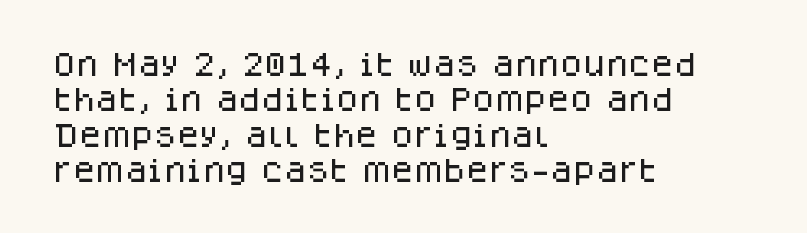
The image shows 26 px text type, upright; set left-aligned, normal line spacing (1.36x), normal letter spacing, not underlined.
